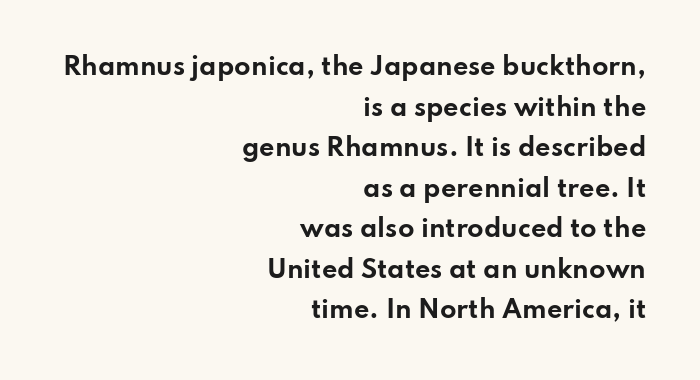
Q: Is the text bold? A: Yes.
Q: Is the text italic (slanted)? A: No, it is upright.
Q: Is the text underlined? A: No.
Q: How is the paragraph aligned? A: Right-aligned.
Q: Is the spacing between letters normal or unusually wide? A: Normal.
Q: Is the spacing between lines tight, normal or loose? A: Normal.
